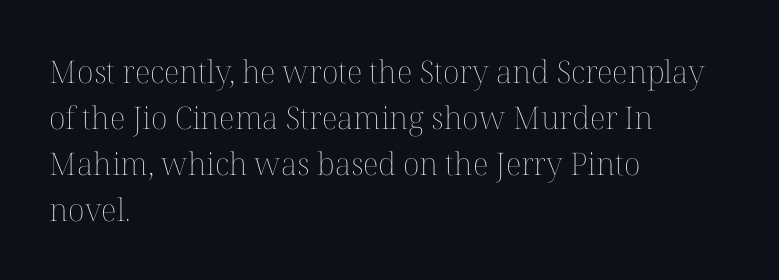
The image shows 31 px thin type, upright; set left-aligned, normal line spacing (1.48x), normal letter spacing, not underlined; medium stroke contrast and a medium x-height.
